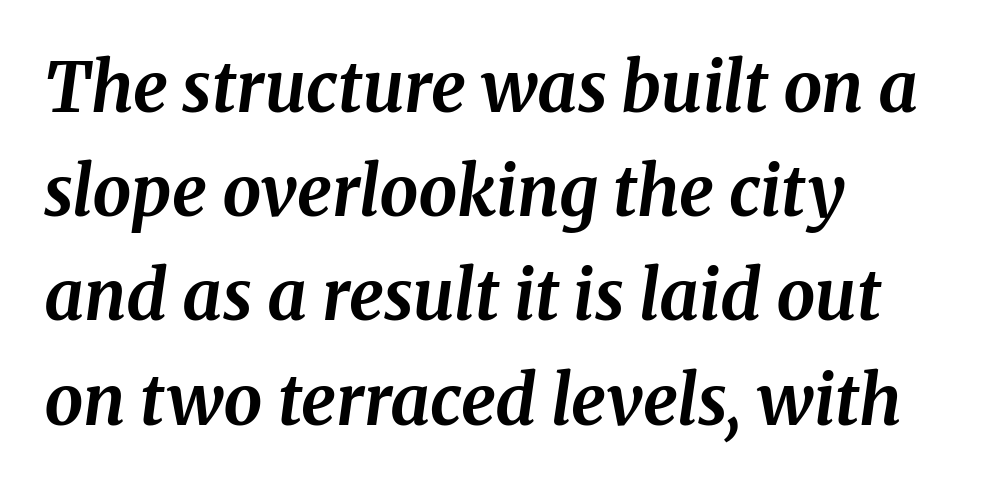
Serif or sans? Serif — the stroke terminals have little feet. The rendering uses natural spacing where letterforms have individual widths. The face used here is rendered with its standard letterfit. Regarding leading, the lines here are spaced in the standard way.
